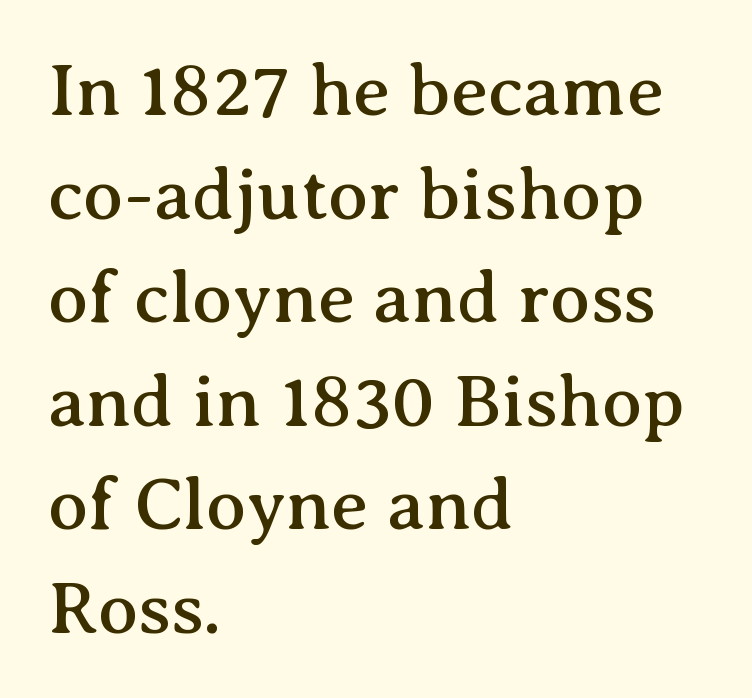
The image shows 74 px serif type, upright; set left-aligned, normal line spacing (1.4x), normal letter spacing, not underlined; medium stroke contrast and a medium x-height.
